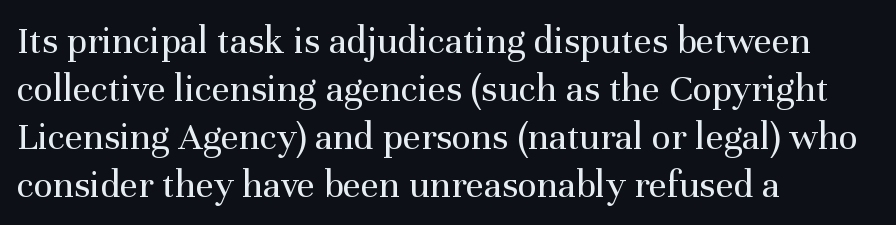
Q: Is the text bold? A: No.
Q: Is the text italic (slanted)? A: No, it is upright.
Q: Is the typeface a serif or a sans-serif typeface? A: Serif.
Q: Is the text underlined? A: No.
Q: How is the paragraph aligned? A: Left-aligned.
Q: Is the spacing between letters normal or unusually wide? A: Normal.
Q: Width (condensed, normal, or wide)? A: Normal.
Q: Stroke contrast? A: Medium.
Q: x-height? A: Medium.
Q: Monospaced? A: No.
